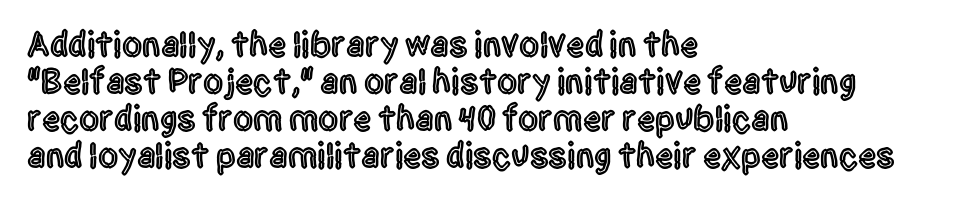
Q: Is the text italic (slanted)? A: No, it is upright.
Q: Is the typeface a serif or a sans-serif typeface? A: Sans-serif.
Q: Is the text underlined? A: No.
Q: How is the paragraph aligned? A: Left-aligned.
Q: Is the spacing between letters normal or unusually wide? A: Normal.
Q: Is the spacing between lines tight, normal or loose? A: Tight.
Q: Width (condensed, normal, or wide)? A: Condensed.
Q: x-height? A: Large.
Q: Monospaced? A: No.
